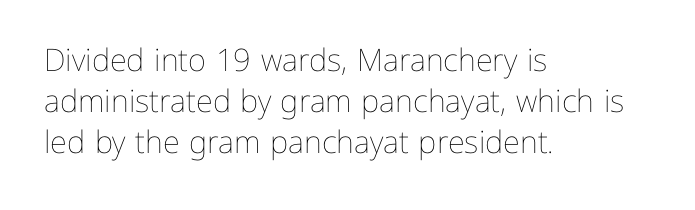
Q: Is the text bold? A: No.
Q: Is the text italic (slanted)? A: No, it is upright.
Q: Is the text underlined? A: No.
Q: How is the paragraph aligned? A: Left-aligned.
Q: Is the spacing between letters normal or unusually wide? A: Normal.
Q: Is the spacing between lines tight, normal or loose? A: Normal.
Q: Width (condensed, normal, or wide)? A: Normal.
Q: Stroke contrast? A: Low.
Q: x-height? A: Medium.
Q: Monospaced? A: No.
